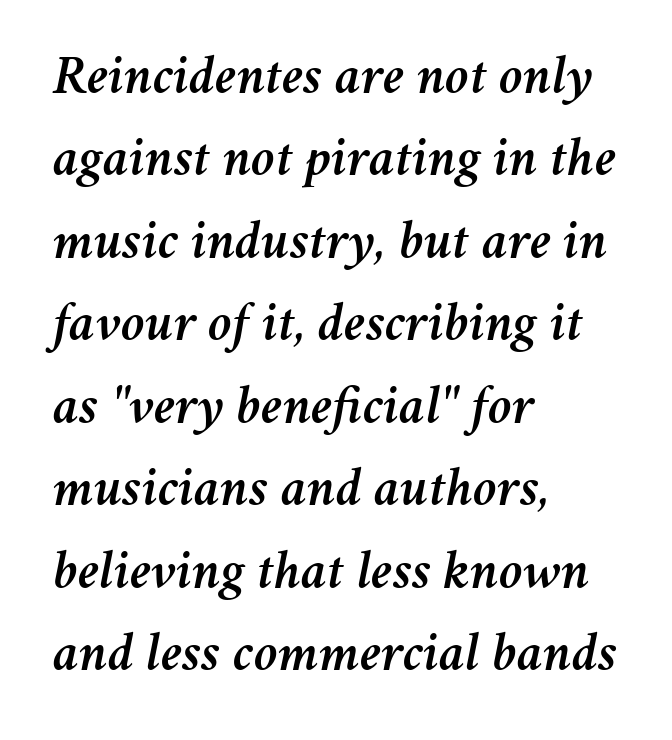
Q: Is the text italic (slanted)? A: Yes, it leans right by about 11 degrees.
Q: Is the text underlined? A: No.
Q: How is the paragraph aligned? A: Left-aligned.
Q: Is the spacing between letters normal or unusually wide? A: Normal.
Q: Is the spacing between lines tight, normal or loose? A: Normal.
Q: Width (condensed, normal, or wide)? A: Normal.
Q: Stroke contrast? A: Medium.
Q: x-height? A: Medium.
Q: Monospaced? A: No.
